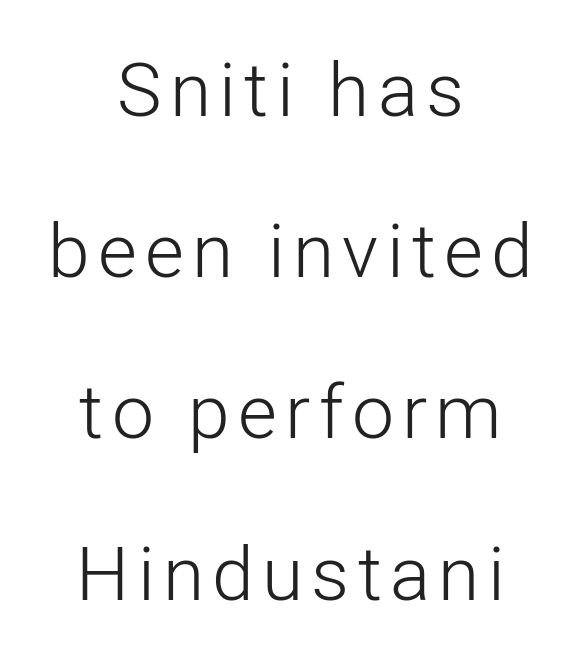
The image shows 75 px light sans-serif type, upright; set centered, loose line spacing (2.15x), not underlined; low stroke contrast and a medium x-height.
